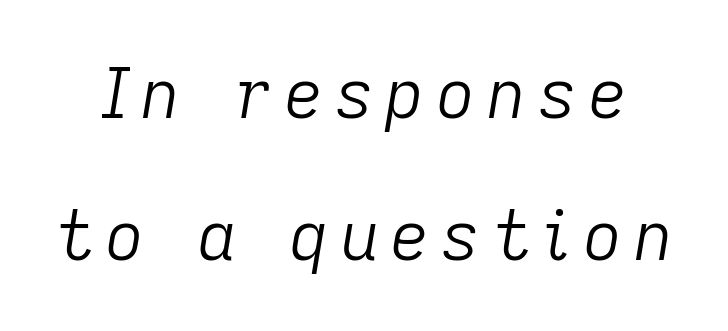
{"italic": "yes", "lean": "right", "slant_degrees": 9, "bold": "no", "weight": "light", "width": "normal", "stroke_contrast": "low", "x_height": "medium", "monospaced": "no", "underline": "no", "line_spacing": "loose", "line_spacing_ratio": 2.09, "glyph_px": 68}
